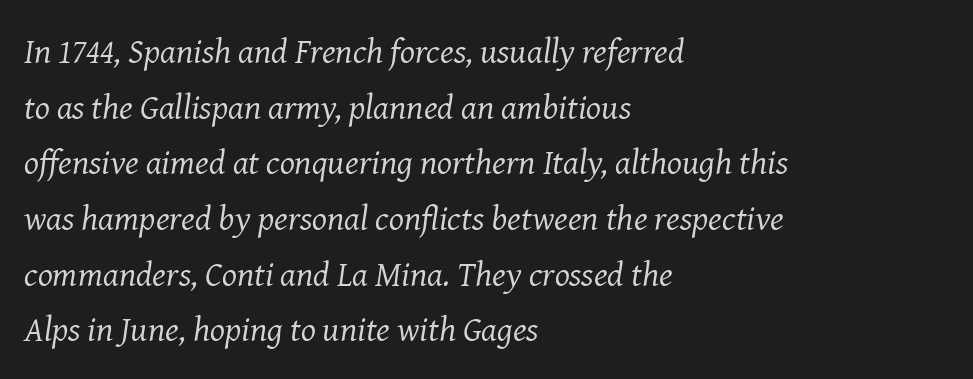
Q: Is the text bold? A: No.
Q: Is the text italic (slanted)? A: Yes, it leans right by about 8 degrees.
Q: Is the typeface a serif or a sans-serif typeface? A: Serif.
Q: Is the text underlined? A: No.
Q: How is the paragraph aligned? A: Left-aligned.
Q: Is the spacing between letters normal or unusually wide? A: Normal.
Q: Is the spacing between lines tight, normal or loose? A: Normal.
Q: Width (condensed, normal, or wide)? A: Normal.
Q: Stroke contrast? A: Medium.
Q: x-height? A: Medium.
Q: Monospaced? A: No.
